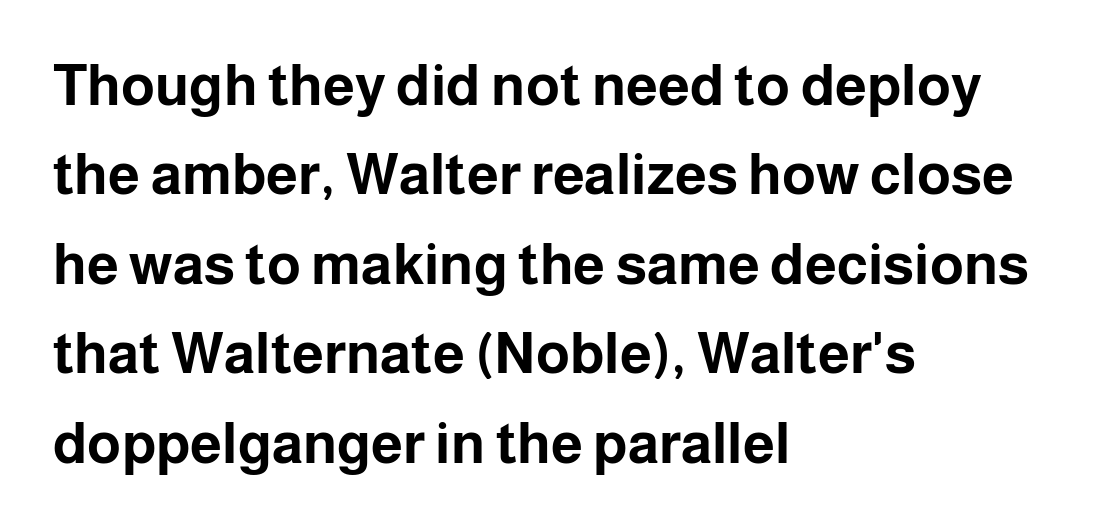
Looks like regular typesetting: each glyph gets only the width it needs. It's the straight-up-and-down kind of type. Bold? Absolutely — the strokes are thick and heavy. Glyph-to-glyph distance matches everyday printed text.
